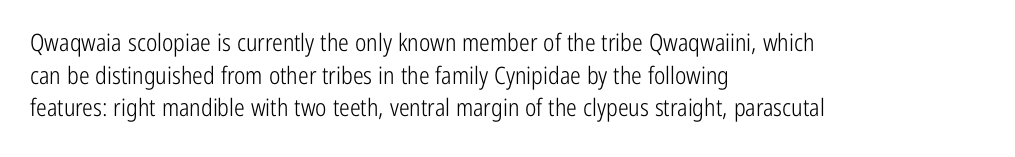
{"italic": "no", "bold": "no", "underline": "no", "align": "left", "line_spacing": "normal", "line_spacing_ratio": 1.36, "letter_spacing": "normal", "letter_spacing_em": 0.0, "glyph_px": 24}
